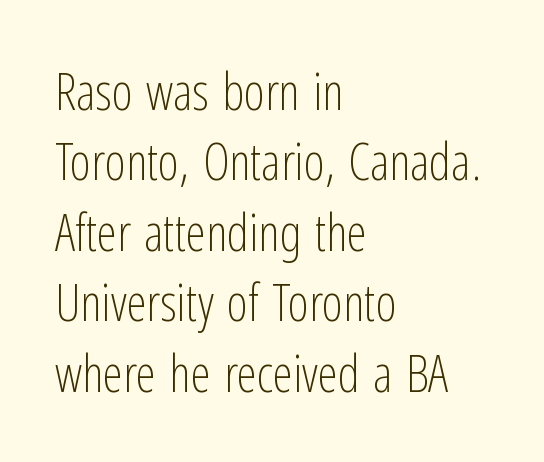
In terms of posture, this sample is upright. Bare-footed words on every line. Spacing verdict: proportional, widths tailored to each character. Does the copy run flush right? No — it runs flush left. The passage shown is typeset with a sans-serif family. The line texture is even and compact thanks to regular tracking.
